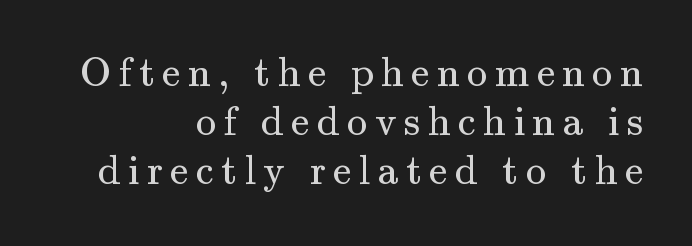
{"serif": "yes", "italic": "no", "bold": "no", "weight": "regular", "width": "normal", "stroke_contrast": "medium", "x_height": "small", "monospaced": "no", "underline": "no", "align": "right", "line_spacing_ratio": 1.2, "glyph_px": 41}
